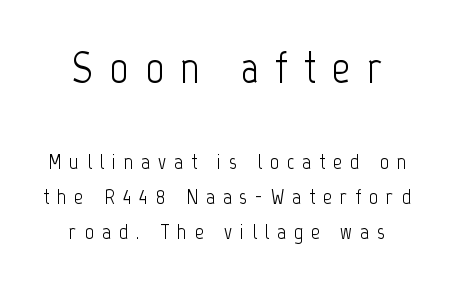
Unlike italic type, these characters show no tilt at all. The composition opens big and finishes small. The face looks like a standard text weight, possibly lighter. Inter-character spacing is expanded well beyond the font's built-in metrics.
